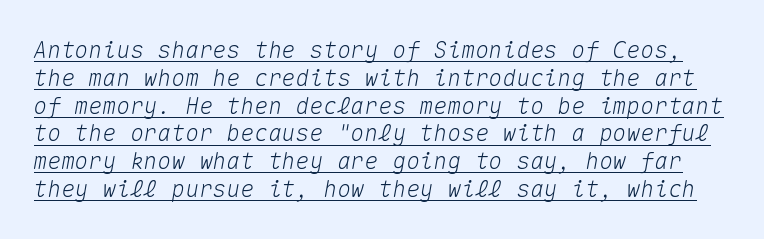
{"italic": "yes", "lean": "right", "slant_degrees": 10, "underline": "yes", "line_spacing_ratio": 1.21, "letter_spacing": "normal", "letter_spacing_em": 0.0, "glyph_px": 23}
